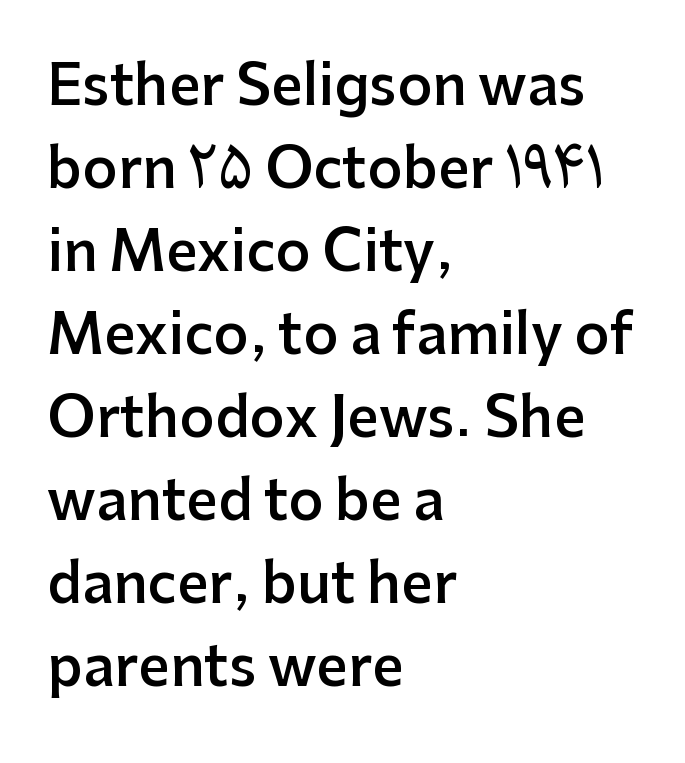
The image shows 55 px semibold sans-serif type, upright; set left-aligned, normal line spacing (1.51x), normal letter spacing, not underlined; low stroke contrast and a medium x-height.
